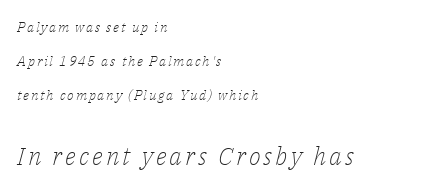
{"italic": "yes", "lean": "right", "slant_degrees": 14, "bold": "no", "underline": "no", "align": "left", "line_spacing": "loose", "line_spacing_ratio": 2.42, "larger_block": "second", "size_ratio": 1.79, "glyph_px": 25}
